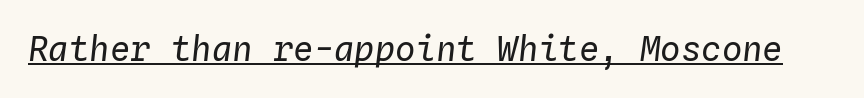
The image shows 34 px regular-weight type, italic (leaning right), monospaced; set normal letter spacing, underlined; low stroke contrast and a medium x-height.
